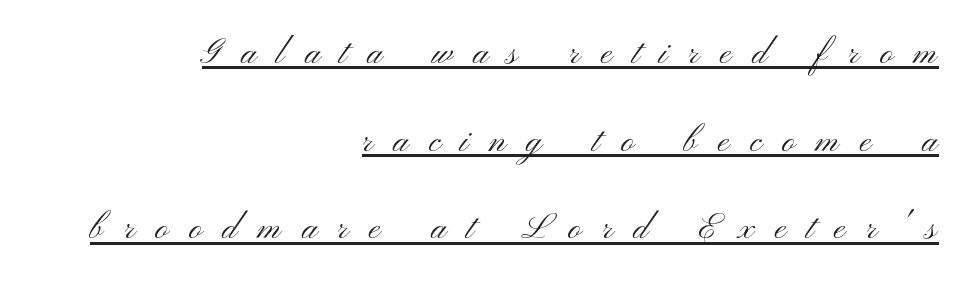
No extra ink here — the face is not bold. Right-aligned paragraph, ragged on the left. Serif or sans? Sans — the stroke terminals are bare. The designer dialed line spacing up above the default. In terms of letterspacing, this is a distinctly airy, spread setting.
